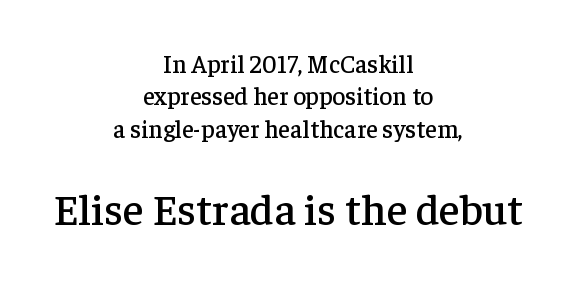
{"serif": "yes", "italic": "no", "width": "normal", "stroke_contrast": "low", "x_height": "medium", "monospaced": "no", "underline": "no", "align": "center", "line_spacing": "normal", "line_spacing_ratio": 1.3, "letter_spacing": "normal", "letter_spacing_em": 0.0, "larger_block": "second", "size_ratio": 1.76, "glyph_px": 44}
